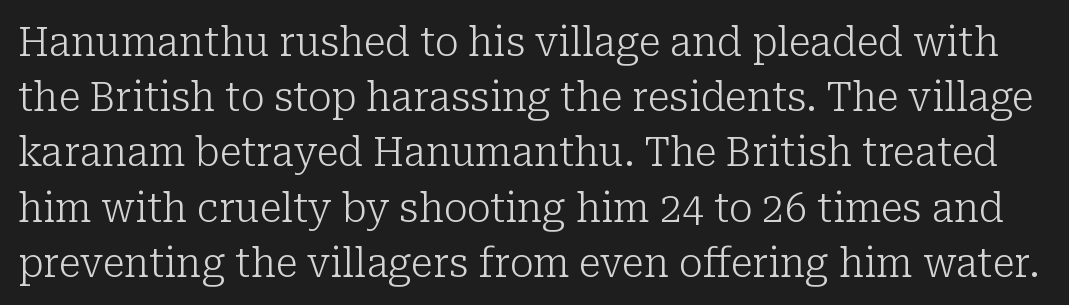
Q: Is the text bold? A: No.
Q: Is the text italic (slanted)? A: No, it is upright.
Q: Is the typeface a serif or a sans-serif typeface? A: Serif.
Q: Is the text underlined? A: No.
Q: Is the spacing between letters normal or unusually wide? A: Normal.
Q: Is the spacing between lines tight, normal or loose? A: Normal.
Q: Width (condensed, normal, or wide)? A: Normal.
Q: Stroke contrast? A: Low.
Q: x-height? A: Medium.
Q: Monospaced? A: No.
